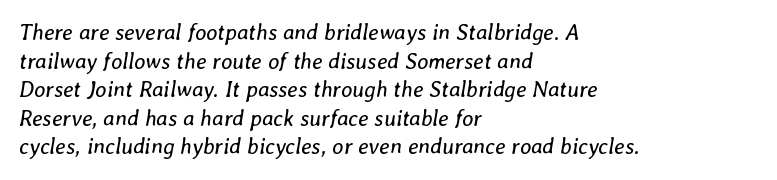
The image shows 22 px text type, italic (leaning right); set left-aligned, normal line spacing (1.3x), normal letter spacing, not underlined.
